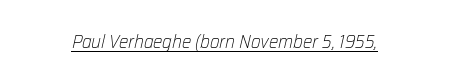
Is the type slanted? Yes — the strokes lean at a clear angle. Students, observe the line beneath the letters — that is underlining. Standard letterfit; no display-style spreading of the glyphs. Stems and bowls with no extra thickness — not bold.
